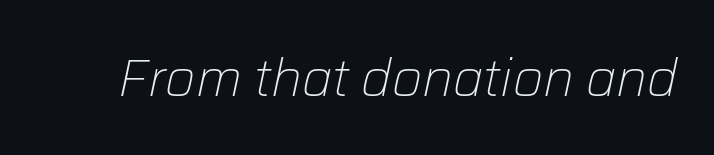
The image shows 52 px light type, italic (leaning right); set normal letter spacing, not underlined; low stroke contrast and a medium x-height.
